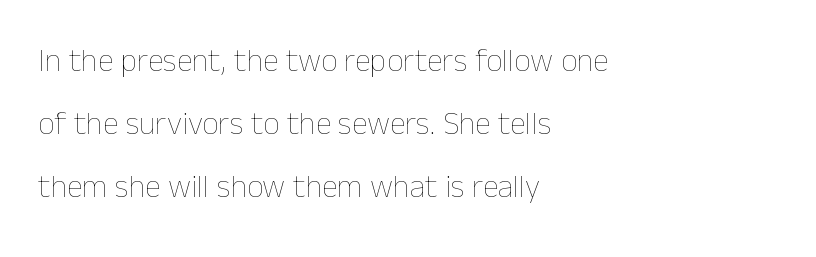
{"italic": "no", "bold": "no", "weight": "thin", "width": "normal", "stroke_contrast": "low", "x_height": "medium", "monospaced": "no", "underline": "no", "align": "left", "line_spacing": "loose", "line_spacing_ratio": 1.97, "letter_spacing": "normal", "letter_spacing_em": 0.0, "glyph_px": 32}
